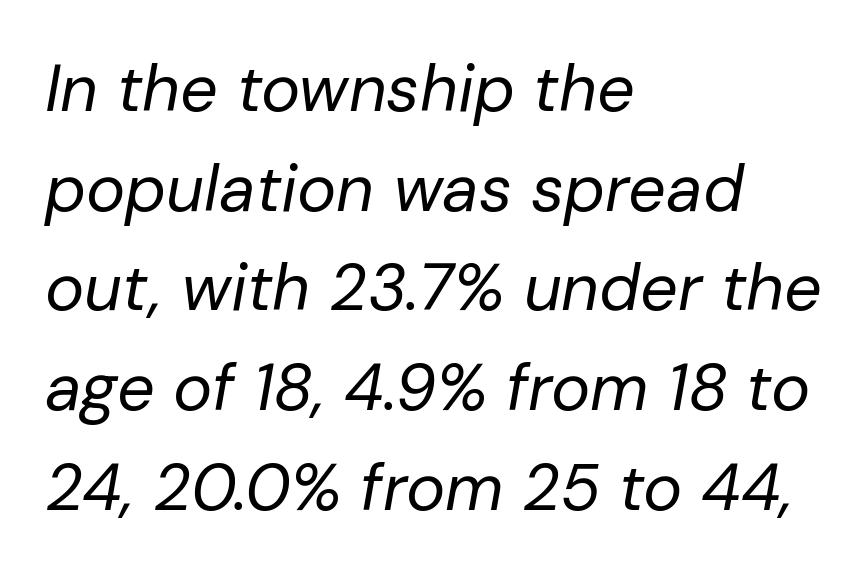
The image shows 66 px regular-weight type, italic (leaning right); set left-aligned, normal line spacing (1.51x), normal letter spacing, not underlined; low stroke contrast and a medium x-height.
